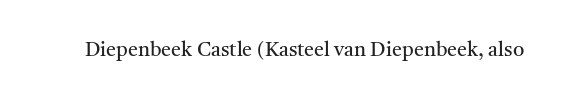
Posture: upright roman. Short note: letters normally spaced. The weight would be labelled regular, book, light, or lighter still. Lines of text with bare space underneath.
